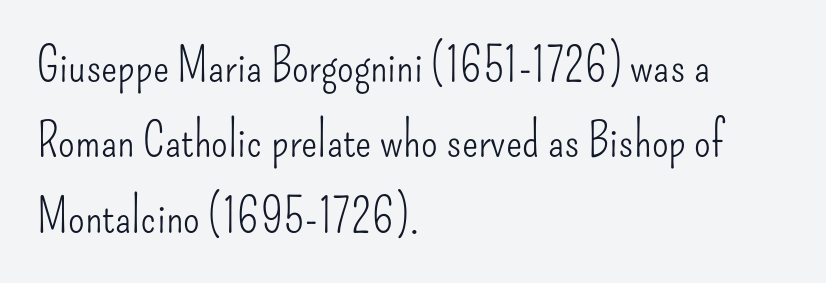
This rendering leaves character spacing at its baseline value. Weight: in the light-to-regular range. Does the type have serifs? No, each stem ends abruptly. Does the lettering tilt? It doesn't — this is upright. Each line starts at the same left margin while the right side varies.
